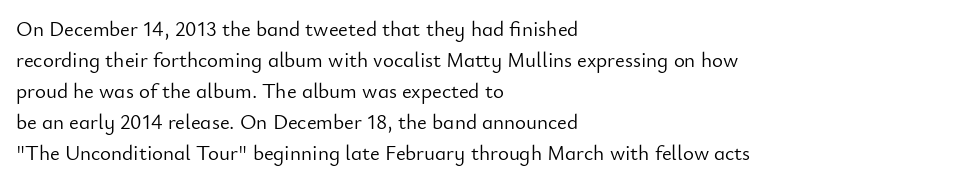
Q: Is the text bold? A: No.
Q: Is the text italic (slanted)? A: No, it is upright.
Q: Is the text underlined? A: No.
Q: How is the paragraph aligned? A: Left-aligned.
Q: Is the spacing between letters normal or unusually wide? A: Normal.
Q: Is the spacing between lines tight, normal or loose? A: Normal.
